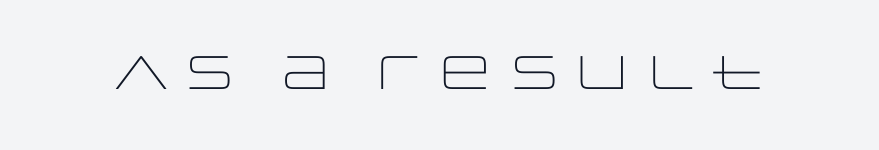
{"serif": "no", "italic": "no", "bold": "no", "weight": "light", "width": "wide", "stroke_contrast": "low", "x_height": "large", "monospaced": "no", "underline": "no", "letter_spacing": "normal", "letter_spacing_em": 0.0, "glyph_px": 47}
